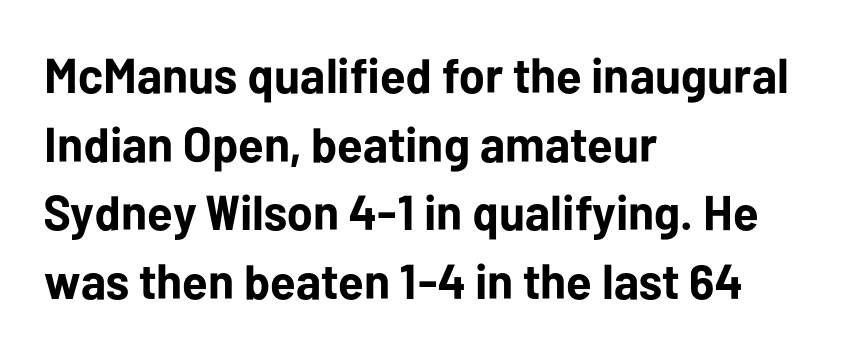
Q: Is the text bold? A: Yes.
Q: Is the text italic (slanted)? A: No, it is upright.
Q: Is the typeface a serif or a sans-serif typeface? A: Sans-serif.
Q: Is the text underlined? A: No.
Q: How is the paragraph aligned? A: Left-aligned.
Q: Is the spacing between letters normal or unusually wide? A: Normal.
Q: Is the spacing between lines tight, normal or loose? A: Normal.
Q: Width (condensed, normal, or wide)? A: Normal.
Q: Stroke contrast? A: Low.
Q: x-height? A: Medium.
Q: Monospaced? A: No.
